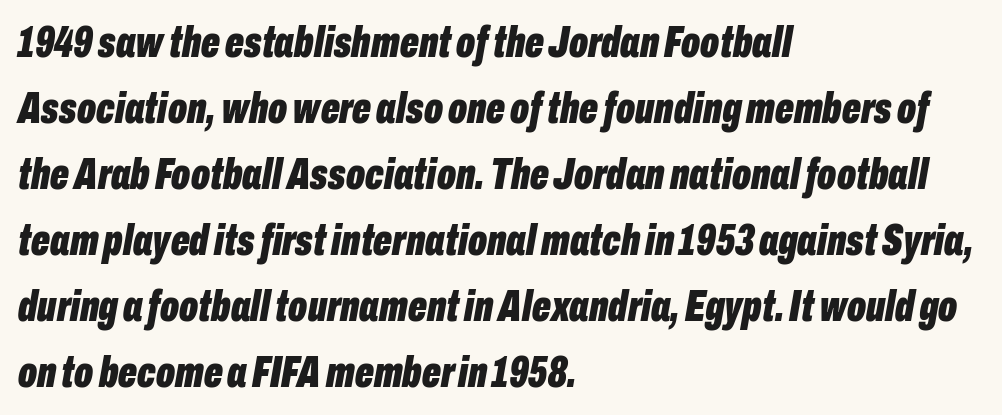
Q: Is the text bold? A: Yes.
Q: Is the text italic (slanted)? A: Yes, it leans right by about 10 degrees.
Q: Is the text underlined? A: No.
Q: How is the paragraph aligned? A: Left-aligned.
Q: Is the spacing between letters normal or unusually wide? A: Normal.
Q: Is the spacing between lines tight, normal or loose? A: Normal.
Q: Width (condensed, normal, or wide)? A: Condensed.
Q: Stroke contrast? A: Low.
Q: x-height? A: Medium.
Q: Monospaced? A: No.
